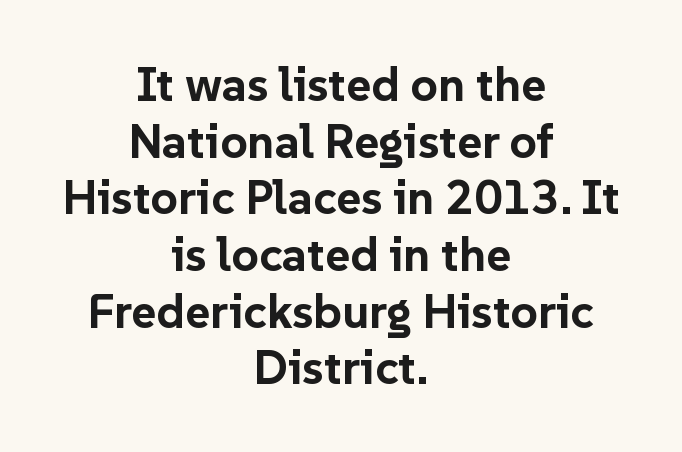
Q: Is the text bold? A: Yes.
Q: Is the text italic (slanted)? A: No, it is upright.
Q: Is the typeface a serif or a sans-serif typeface? A: Sans-serif.
Q: Is the text underlined? A: No.
Q: How is the paragraph aligned? A: Centered.
Q: Is the spacing between letters normal or unusually wide? A: Normal.
Q: Width (condensed, normal, or wide)? A: Normal.
Q: Stroke contrast? A: Low.
Q: x-height? A: Medium.
Q: Monospaced? A: No.
